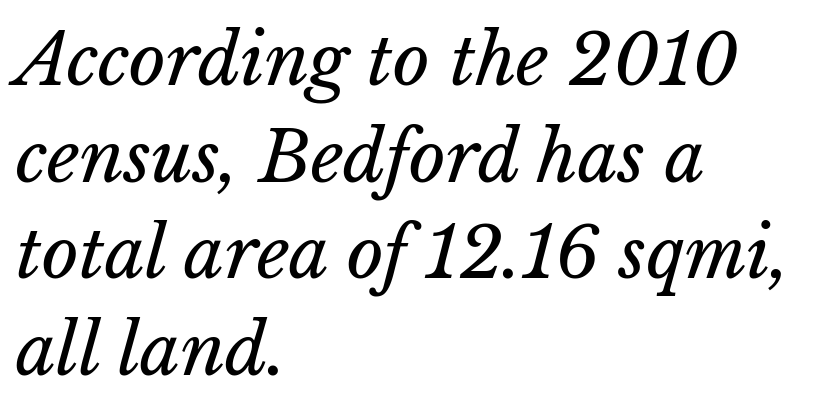
The image shows 71 px regular-weight type, italic (leaning right); set left-aligned, normal line spacing (1.36x), normal letter spacing, not underlined; low stroke contrast and a medium x-height.
